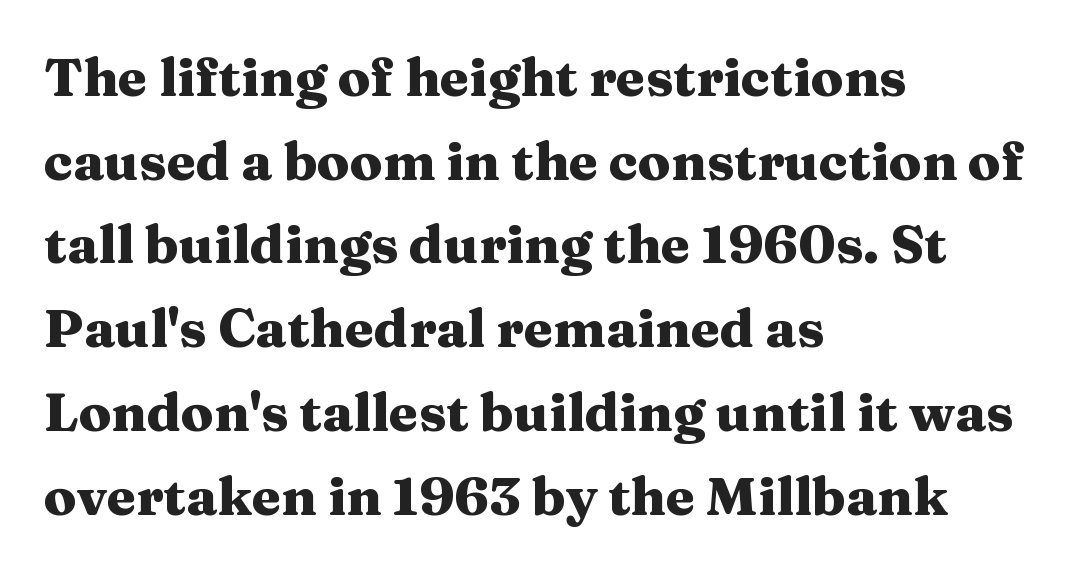
The image shows 53 px heavy, wide serif type, upright; set left-aligned, normal line spacing (1.58x), normal letter spacing, not underlined; medium stroke contrast and a medium x-height.
